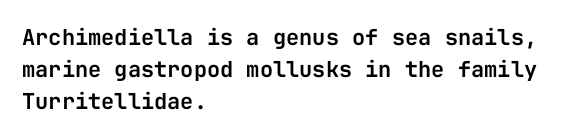
Left-aligned paragraph, ragged on the right. Rendered with straight, roman letterforms. Successive baselines arrive at the customary interval. Descenders are the only things crossing below the line. Is the letter spacing exaggerated? No — it looks like the ordinary default.
